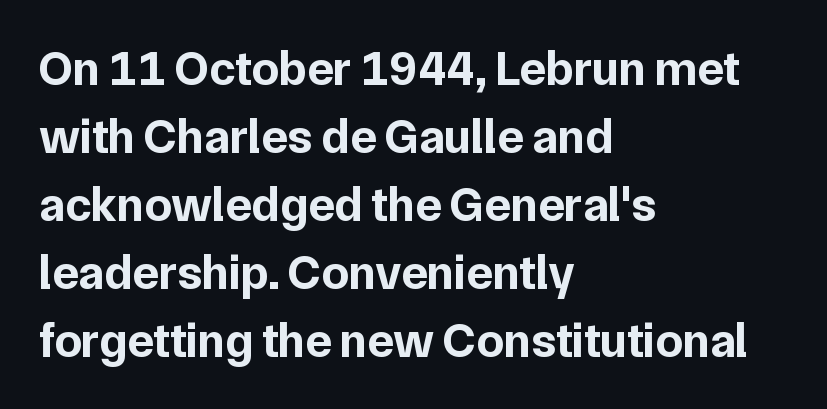
The image shows 49 px bold sans-serif type, upright; set left-aligned, normal line spacing (1.39x), normal letter spacing, not underlined; low stroke contrast and a medium x-height.
